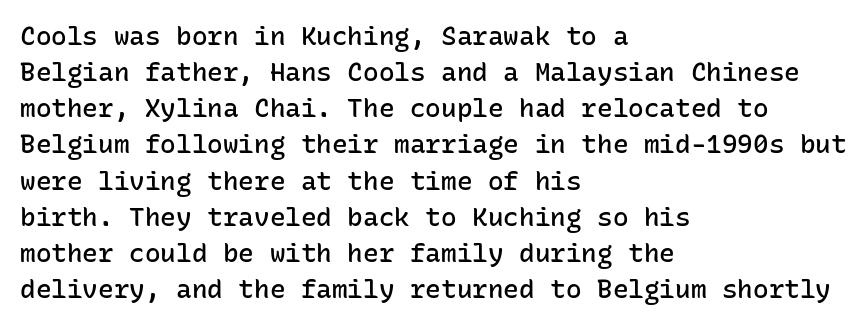
The image shows 26 px text type, upright; set left-aligned, normal line spacing (1.39x), normal letter spacing, not underlined.
